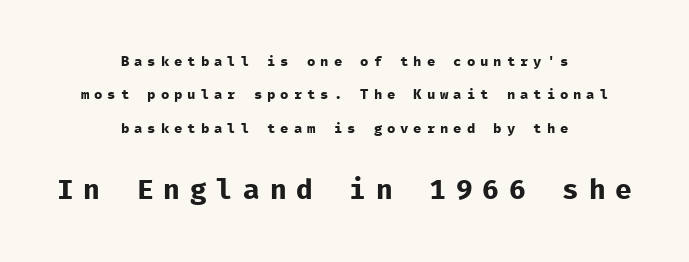
{"serif": "no", "italic": "no", "bold": "yes", "weight": "bold", "width": "normal", "stroke_contrast": "low", "x_height": "medium", "monospaced": "yes", "underline": "no", "align": "center", "line_spacing": "loose", "line_spacing_ratio": 2.38, "letter_spacing": "wide", "letter_spacing_em": 0.35, "larger_block": "second", "size_ratio": 2.0, "glyph_px": 28}
